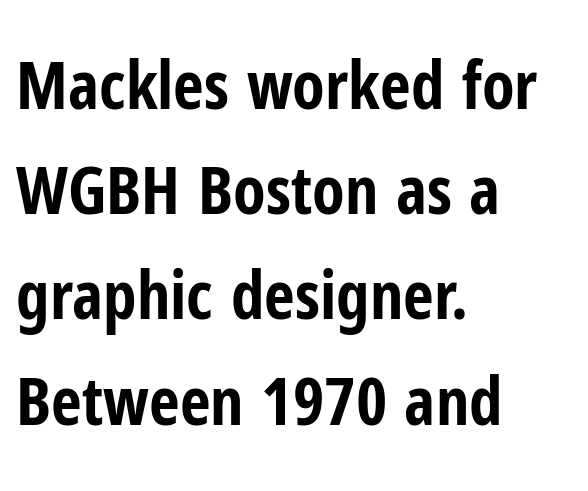
Q: Is the text bold? A: Yes.
Q: Is the text italic (slanted)? A: No, it is upright.
Q: Is the typeface a serif or a sans-serif typeface? A: Sans-serif.
Q: Is the text underlined? A: No.
Q: How is the paragraph aligned? A: Left-aligned.
Q: Is the spacing between letters normal or unusually wide? A: Normal.
Q: Is the spacing between lines tight, normal or loose? A: Normal.
Q: Width (condensed, normal, or wide)? A: Condensed.
Q: Stroke contrast? A: Low.
Q: x-height? A: Medium.
Q: Monospaced? A: No.
